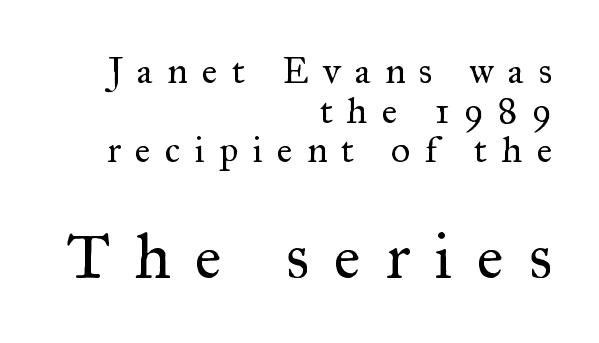
This is not heavy type; no bold has been used. Think of a printed novel: that variable character pitch is what you see here. The passage shown stacks its lines with hardly any gap. Small tapered or slab feet sit at the stroke ends, so this counts as serif.
